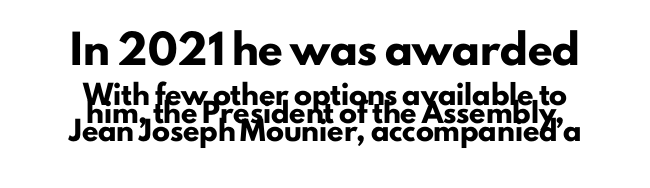
Q: Is the text bold? A: Yes.
Q: Is the text italic (slanted)? A: No, it is upright.
Q: Is the text underlined? A: No.
Q: How is the paragraph aligned? A: Centered.
Q: Is the spacing between letters normal or unusually wide? A: Normal.
Q: Is the spacing between lines tight, normal or loose? A: Tight.
Q: Which block of text is set in a larger size, the first (top) or the second (bottom)? A: The first (top) one.
